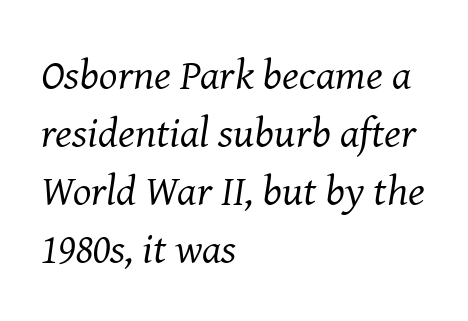
The image shows 43 px regular-weight serif type, italic (leaning right); set left-aligned, normal line spacing (1.35x), normal letter spacing, not underlined; medium stroke contrast and a medium x-height.
